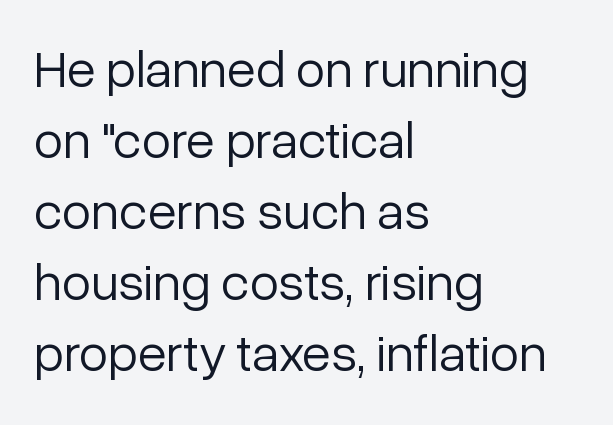
The specimen reads as upright at a glance. The area under the type is left untouched. Notice how descenders clear the ascenders below comfortably — that's standard leading. The letters carry no serifs — their stems end cleanly without finishing strokes.
